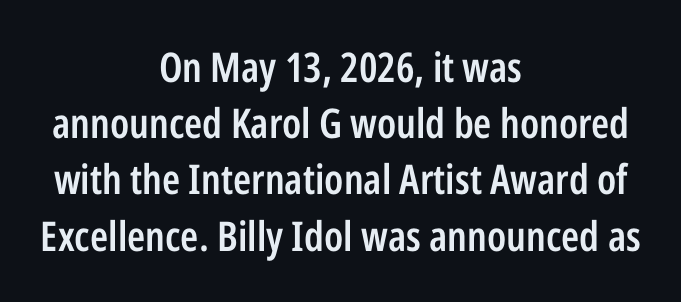
A centered setting, common on invitations and titles, is used for this passage. Bold? Not quite — semibold, heavier than regular but stopping short. The text was rendered using a sans face with plain stroke endings. Decoration check: the copy has no underline. The vertical gap from one line to the next is medium. Character widths vary here, with narrow letters taking less room than wide ones.
